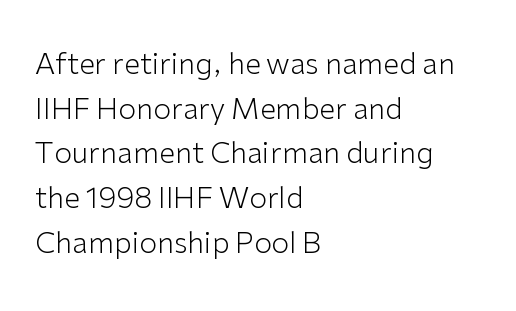
Words float on clear page, feet unadorned. If you drew a line through each stem, it would be perfectly vertical. Varying glyph widths throughout — classic text-font behaviour. The passage shown is not bold in any degree.
